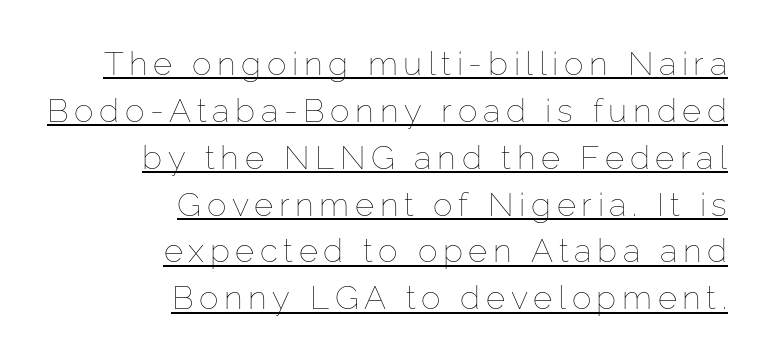
{"italic": "no", "bold": "no", "weight": "thin", "width": "normal", "stroke_contrast": "low", "x_height": "medium", "monospaced": "no", "underline": "yes", "align": "right", "line_spacing": "normal", "line_spacing_ratio": 1.42, "glyph_px": 33}
